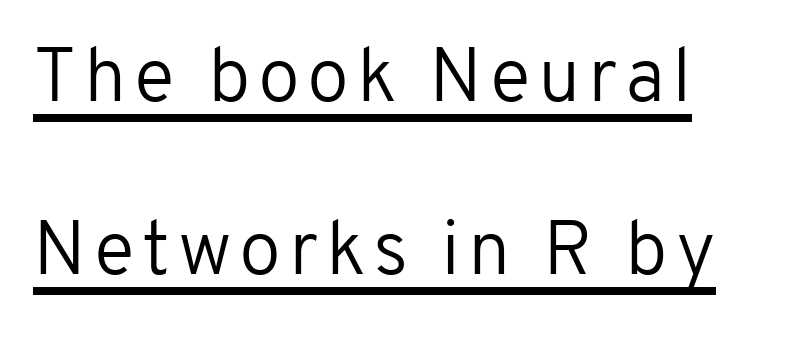
{"serif": "no", "italic": "no", "bold": "no", "weight": "regular", "width": "normal", "stroke_contrast": "low", "x_height": "medium", "monospaced": "no", "underline": "yes", "align": "left", "line_spacing": "loose", "line_spacing_ratio": 2.27, "glyph_px": 76}
